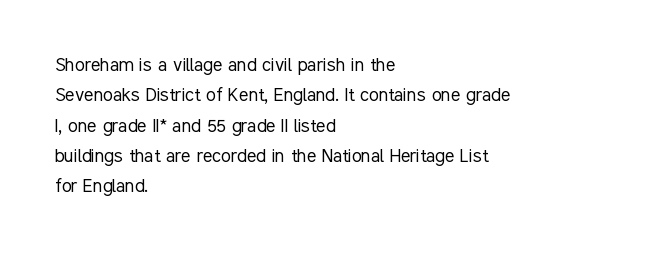
The image shows 22 px text type, upright; set left-aligned, normal line spacing (1.38x), normal letter spacing, not underlined.
